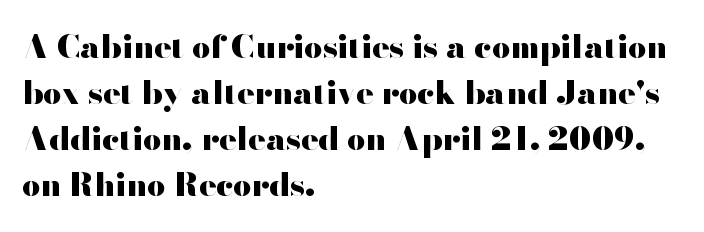
What weight is shown? A full bold with thick strokes. Letter spacing: default. The passage shown is typed in a proportional face where columns would drift. A bare baseline throughout the passage. Upright lettering throughout. The paragraph has a hard left edge and a soft right edge.
